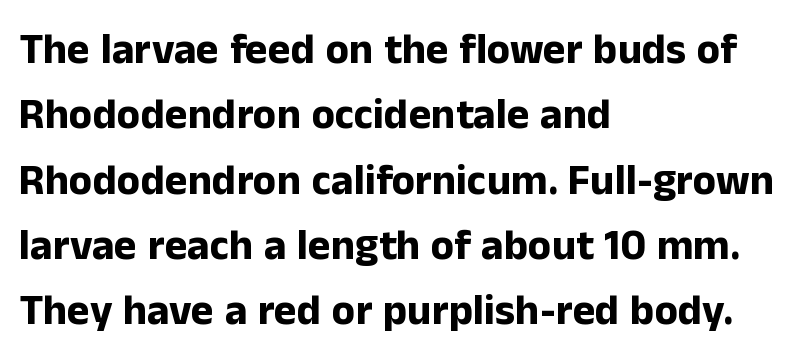
Q: Is the text bold? A: Yes.
Q: Is the text italic (slanted)? A: No, it is upright.
Q: Is the typeface a serif or a sans-serif typeface? A: Sans-serif.
Q: Is the text underlined? A: No.
Q: How is the paragraph aligned? A: Left-aligned.
Q: Is the spacing between letters normal or unusually wide? A: Normal.
Q: Is the spacing between lines tight, normal or loose? A: Normal.
Q: Width (condensed, normal, or wide)? A: Normal.
Q: Stroke contrast? A: Low.
Q: x-height? A: Medium.
Q: Monospaced? A: No.
